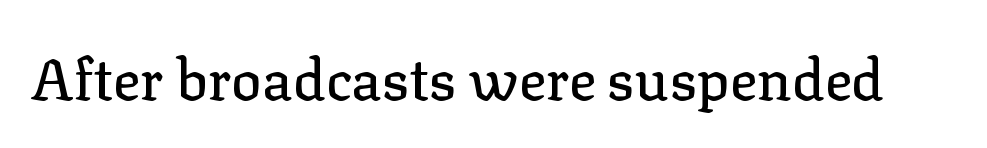
Q: Is the text italic (slanted)? A: No, it is upright.
Q: Is the typeface a serif or a sans-serif typeface? A: Serif.
Q: Is the text underlined? A: No.
Q: Is the spacing between letters normal or unusually wide? A: Normal.
Q: Width (condensed, normal, or wide)? A: Normal.
Q: Stroke contrast? A: Low.
Q: x-height? A: Medium.
Q: Monospaced? A: No.
